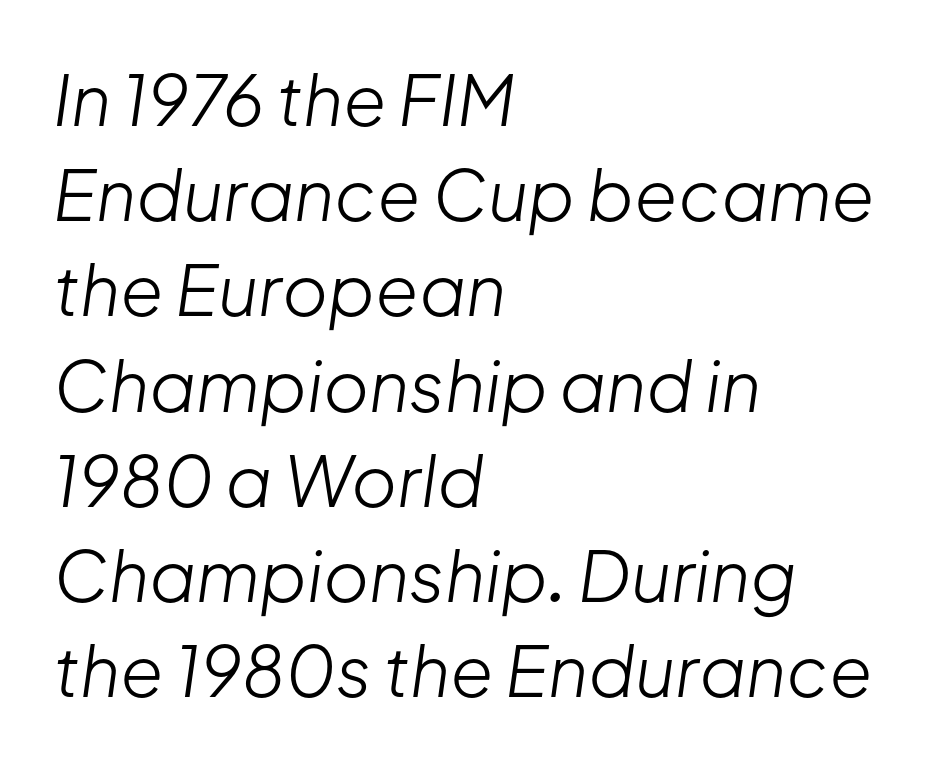
{"italic": "yes", "lean": "right", "slant_degrees": 8, "bold": "no", "weight": "light", "width": "normal", "stroke_contrast": "low", "x_height": "medium", "monospaced": "no", "underline": "no", "align": "left", "line_spacing": "normal", "line_spacing_ratio": 1.36, "letter_spacing": "normal", "letter_spacing_em": 0.0, "glyph_px": 70}
